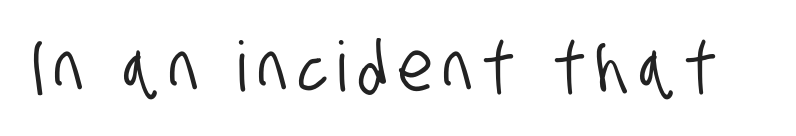
The image shows 69 px condensed sans-serif type; set not underlined; low stroke contrast and a large x-height.
